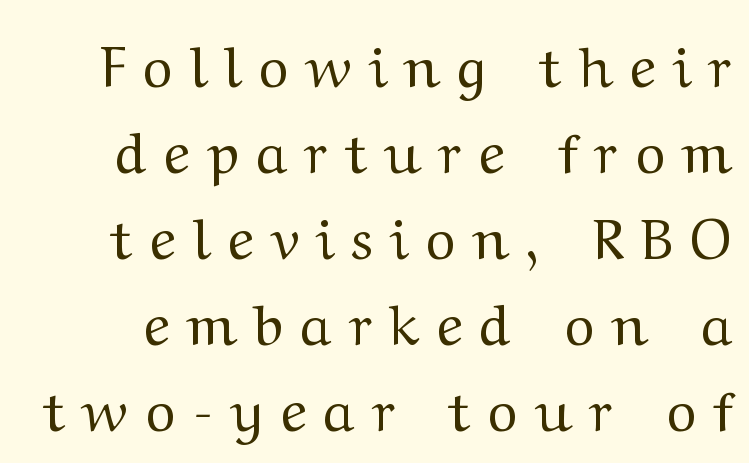
The image shows 57 px regular-weight, wide serif type, upright; set normal line spacing (1.51x), unusually wide letter spacing (+0.3 em), not underlined; medium stroke contrast and a medium x-height.
